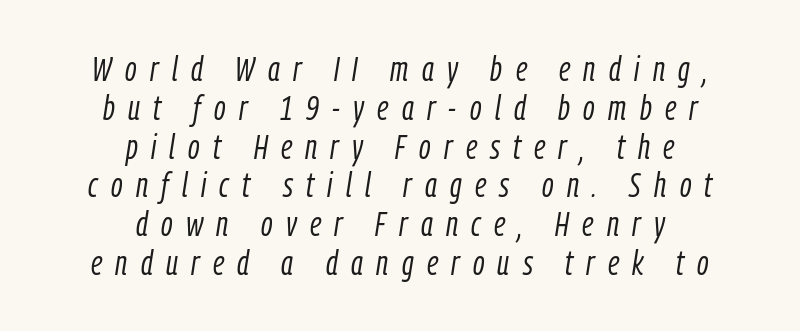
Beneath every word, the page is bare. The whole block is typeset with a tilt. This sample has the flowing, uneven cadence of proportional lettering. Successive baselines arrive quickly, one right under another. There is plenty of visible air inserted between adjacent glyphs.
